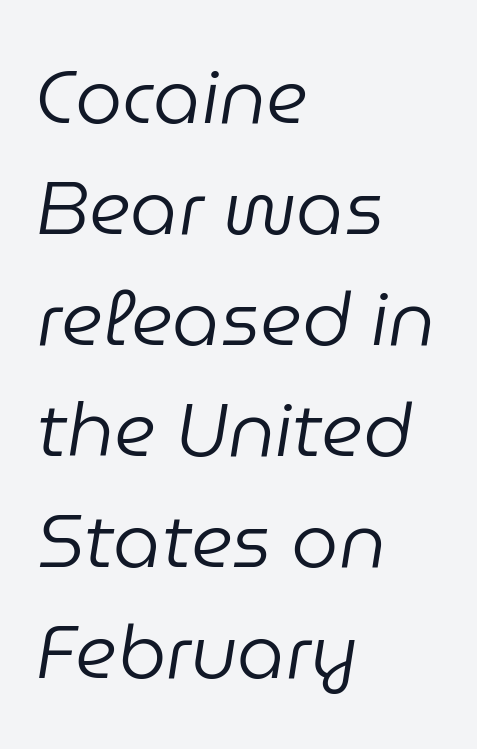
The image shows 75 px regular-weight type, italic (leaning right); set left-aligned, normal line spacing (1.48x), normal letter spacing, not underlined; low stroke contrast and a medium x-height.
